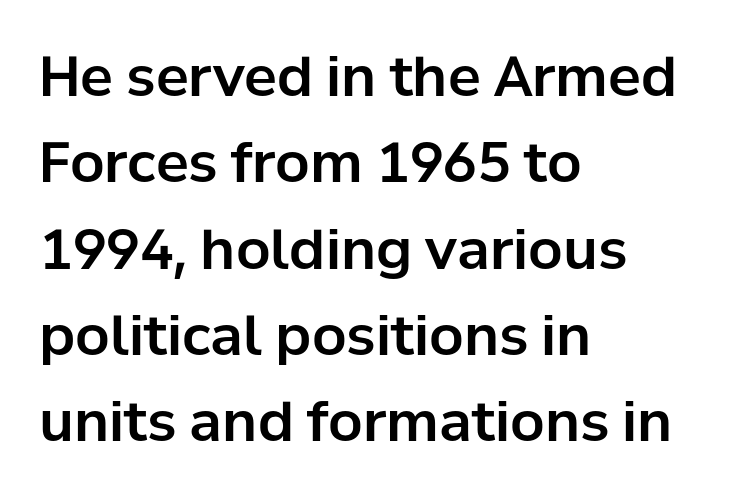
The image shows 55 px sans-serif type, upright; set left-aligned, normal line spacing (1.57x), normal letter spacing, not underlined; low stroke contrast and a medium x-height.
